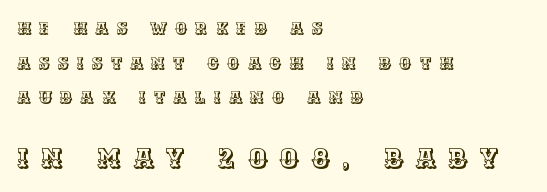
Vertical strokes here are truly vertical. Small over large — that's the arrangement of the two blocks here. The text block is weighted toward the left margin, trailing off unevenly rightward. Short note: letters widely spaced. The space between consecutive lines is lavish. The string is rendered with underlining switched off.
